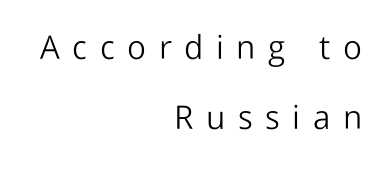
Stroke thickness stays within the range of a standard reading face or lighter. The compositor pushed each line to the right boundary. Each word looks stretched out because of the extra space between its letters. This is roman type, the default non-slanted kind. Leading: increased.
